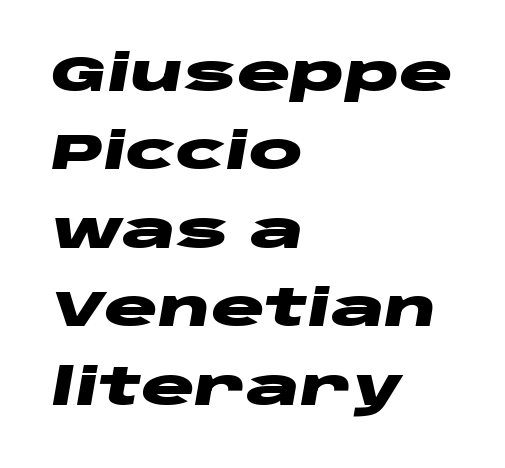
{"italic": "yes", "lean": "right", "slant_degrees": 10, "bold": "yes", "weight": "heavy", "width": "wide", "stroke_contrast": "low", "x_height": "large", "monospaced": "no", "underline": "no", "align": "left", "line_spacing": "normal", "line_spacing_ratio": 1.57, "letter_spacing": "normal", "letter_spacing_em": 0.0, "glyph_px": 50}
